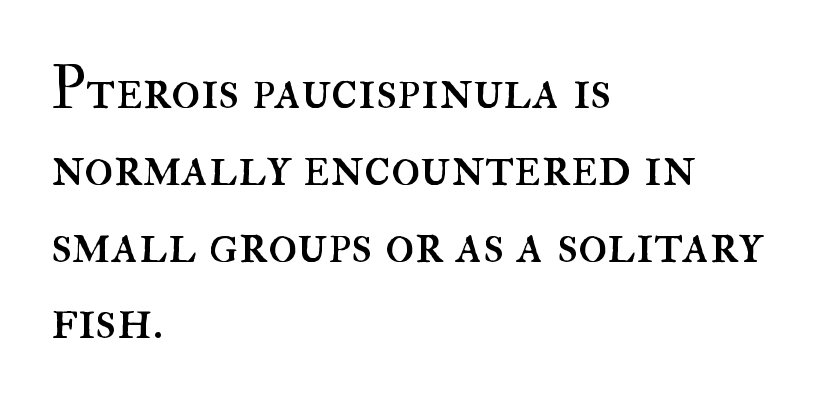
The image shows 60 px regular-weight type, upright; set left-aligned, normal line spacing (1.28x), normal letter spacing, not underlined; high stroke contrast and a small x-height.
